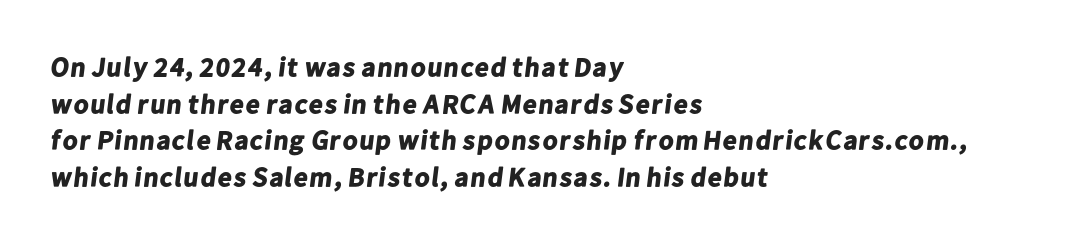
One glance says typical: line gaps are just what's usual. Caption: multi-line text, flush left, ragged right. The letterforms sit shoulder to shoulder at normal distance. The sample has been set heavy, in full bold. Descenders hang freely into open space.
